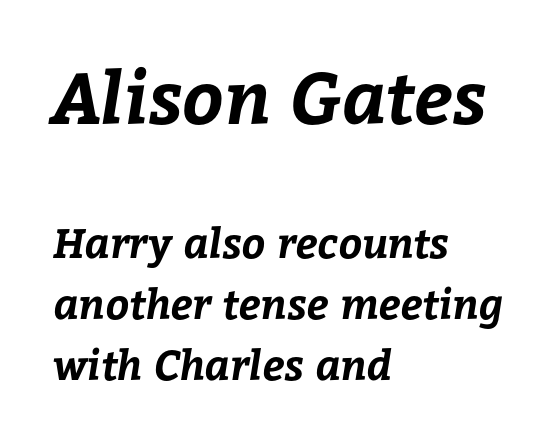
The image shows 72 px bold type; set left-aligned, normal line spacing (1.49x), normal letter spacing, not underlined; the first (top) block is 1.76x larger; low stroke contrast and a medium x-height.
